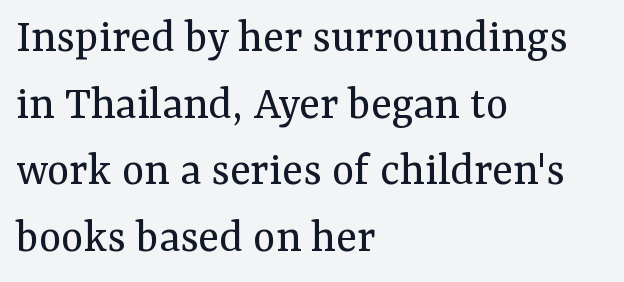
{"serif": "yes", "italic": "no", "bold": "no", "weight": "regular", "width": "normal", "stroke_contrast": "medium", "x_height": "medium", "monospaced": "no", "underline": "no", "align": "left", "line_spacing": "normal", "line_spacing_ratio": 1.39, "letter_spacing": "normal", "letter_spacing_em": 0.0, "glyph_px": 48}
